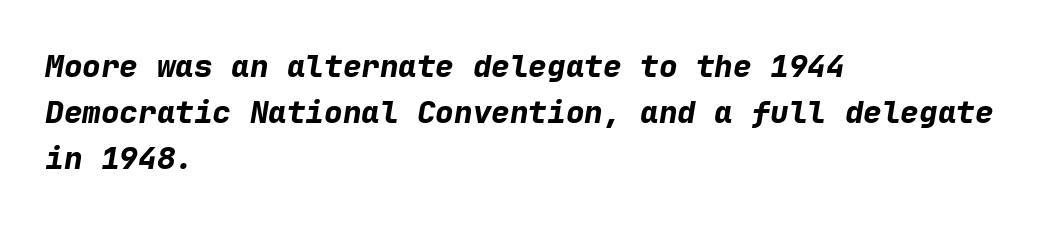
The image shows 31 px bold type, italic (leaning right), monospaced; set left-aligned, normal line spacing (1.49x), normal letter spacing, not underlined; low stroke contrast and a medium x-height.
